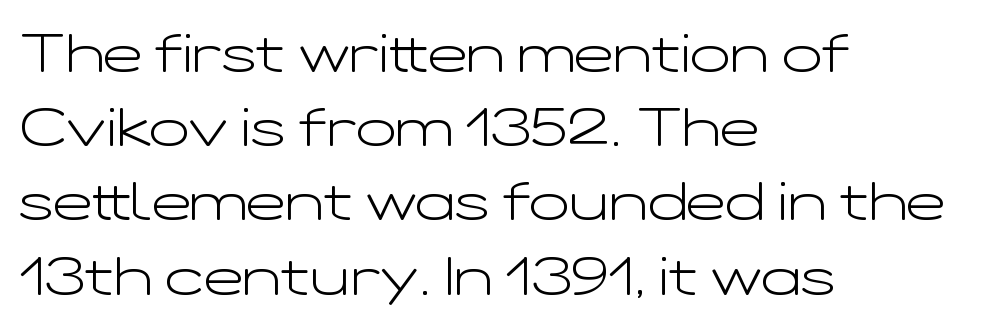
The image shows 53 px light, wide sans-serif type, upright; set left-aligned, normal line spacing (1.4x), normal letter spacing, not underlined; low stroke contrast and a medium x-height.
